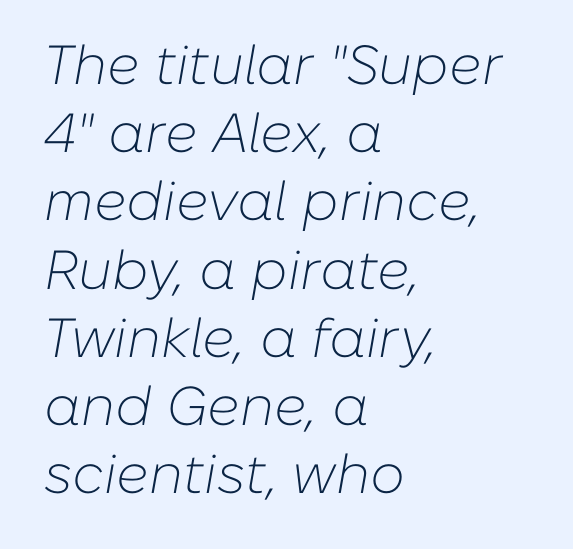
{"italic": "yes", "lean": "right", "slant_degrees": 10, "bold": "no", "weight": "light", "width": "normal", "stroke_contrast": "low", "x_height": "medium", "monospaced": "no", "underline": "no", "align": "left", "line_spacing_ratio": 1.24, "letter_spacing": "normal", "letter_spacing_em": 0.0, "glyph_px": 55}
